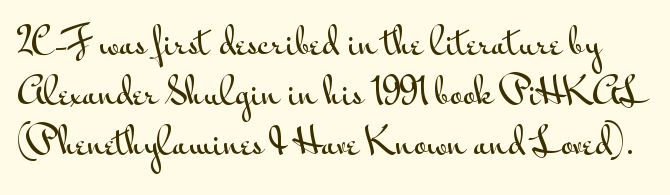
The image shows 35 px wide sans-serif type; set normal line spacing (1.43x), normal letter spacing, not underlined; medium stroke contrast and a small x-height.
